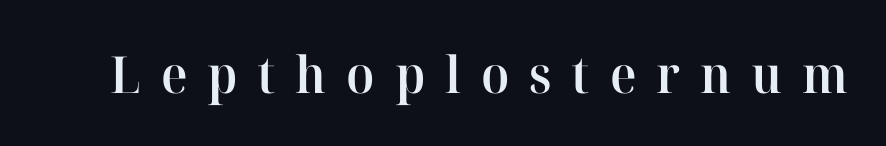
{"serif": "yes", "italic": "no", "bold": "semi", "weight": "semibold", "width": "normal", "stroke_contrast": "high", "x_height": "medium", "monospaced": "no", "underline": "no", "letter_spacing": "wide", "letter_spacing_em": 0.39, "glyph_px": 51}
